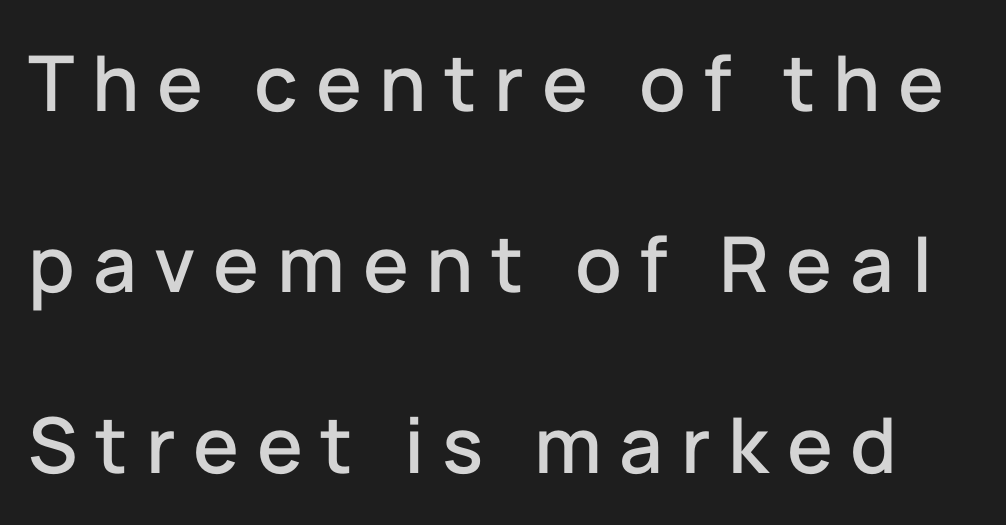
Examine the stroke ends and you'll find no serifs. The block of text is sparse from top to bottom, with ample space between rows. Italic? Not at all — the glyphs are vertical. The baseline area is clear. Note the varied advance widths — an 'i' is clearly narrower than an 'm'. The face used here is rendered with a markedly widened letterfit.
